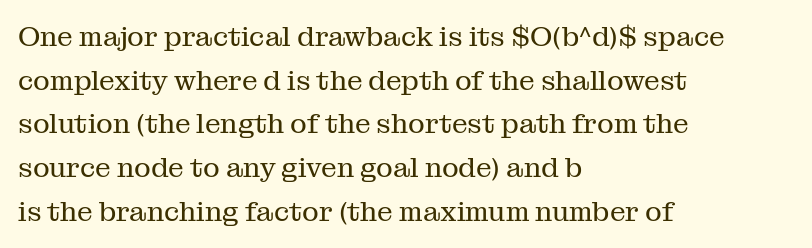
The image shows 28 px regular-weight serif type, upright; set left-aligned, normal line spacing (1.56x), normal letter spacing, not underlined; medium stroke contrast and a medium x-height.
